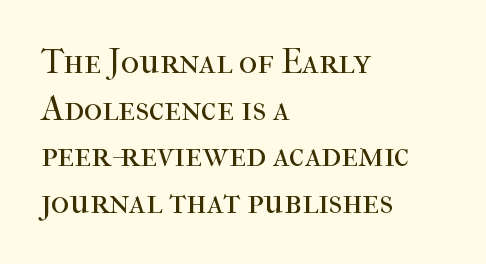
The image shows 35 px regular-weight serif type, upright; set left-aligned, normal line spacing (1.33x), normal letter spacing, not underlined; high stroke contrast and a medium x-height.
